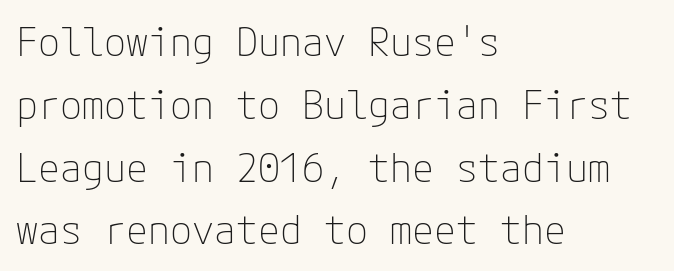
Q: Is the text bold? A: No.
Q: Is the text italic (slanted)? A: No, it is upright.
Q: Is the typeface a serif or a sans-serif typeface? A: Sans-serif.
Q: Is the text underlined? A: No.
Q: How is the paragraph aligned? A: Left-aligned.
Q: Is the spacing between letters normal or unusually wide? A: Normal.
Q: Is the spacing between lines tight, normal or loose? A: Normal.
Q: Width (condensed, normal, or wide)? A: Normal.
Q: Stroke contrast? A: Low.
Q: x-height? A: Medium.
